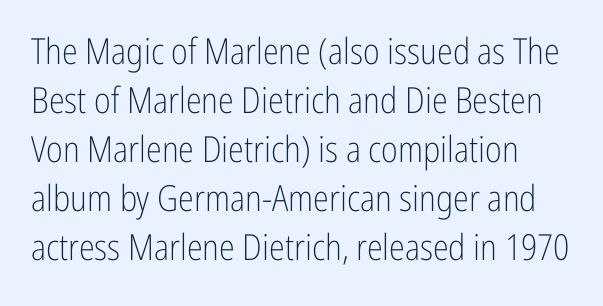
{"serif": "no", "italic": "no", "bold": "no", "weight": "light", "width": "condensed", "stroke_contrast": "low", "x_height": "medium", "monospaced": "no", "underline": "no", "line_spacing": "normal", "line_spacing_ratio": 1.36, "letter_spacing": "normal", "letter_spacing_em": 0.0, "glyph_px": 36}
